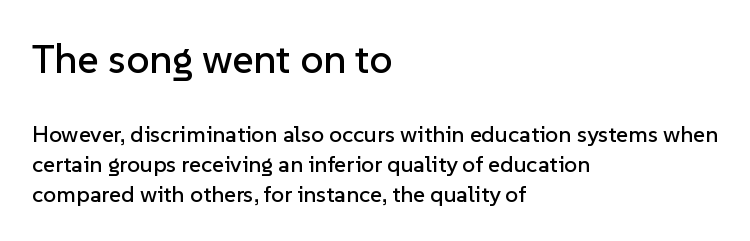
{"serif": "no", "italic": "no", "width": "normal", "stroke_contrast": "low", "x_height": "medium", "monospaced": "no", "underline": "no", "align": "left", "line_spacing": "normal", "line_spacing_ratio": 1.31, "letter_spacing": "normal", "letter_spacing_em": 0.0, "larger_block": "first", "size_ratio": 1.78, "glyph_px": 41}
